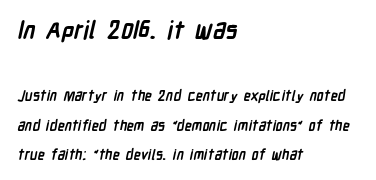
Q: Is the text bold? A: Yes.
Q: Is the text underlined? A: No.
Q: How is the paragraph aligned? A: Left-aligned.
Q: Is the spacing between letters normal or unusually wide? A: Normal.
Q: Is the spacing between lines tight, normal or loose? A: Loose.
Q: Which block of text is set in a larger size, the first (top) or the second (bottom)? A: The first (top) one.
